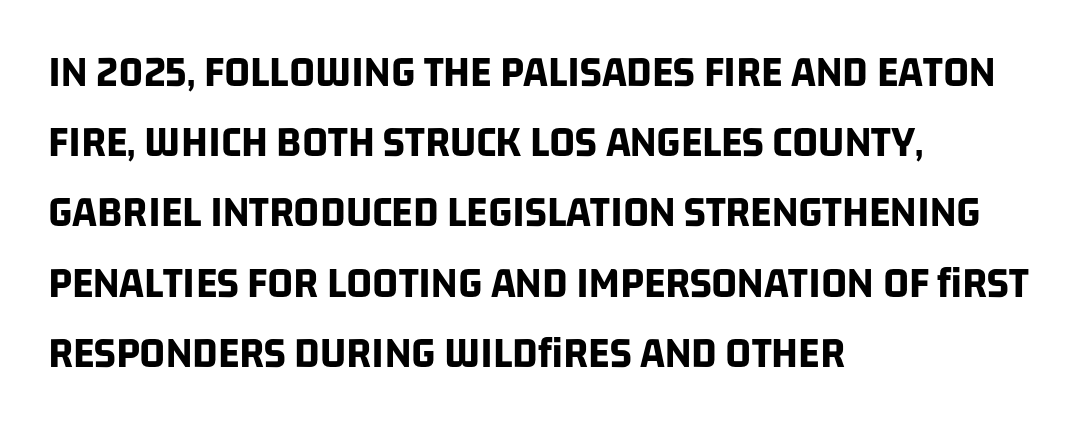
Q: Is the text bold? A: Yes.
Q: Is the typeface a serif or a sans-serif typeface? A: Sans-serif.
Q: Is the text underlined? A: No.
Q: How is the paragraph aligned? A: Left-aligned.
Q: Is the spacing between letters normal or unusually wide? A: Normal.
Q: Is the spacing between lines tight, normal or loose? A: Normal.
Q: Width (condensed, normal, or wide)? A: Condensed.
Q: Stroke contrast? A: Low.
Q: x-height? A: Large.
Q: Monospaced? A: No.
